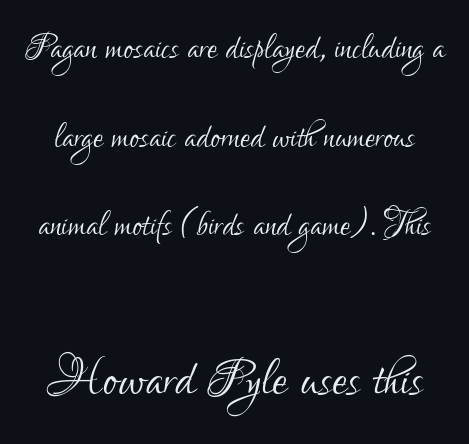
The image shows 67 px light, condensed sans-serif type; set loose line spacing (1.97x), normal letter spacing, not underlined; the second (bottom) block is 1.49x larger; low stroke contrast and a small x-height.
